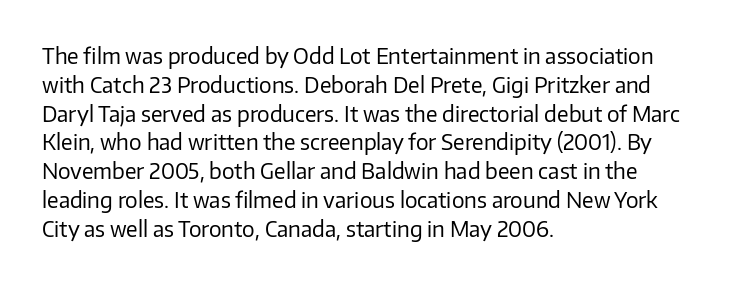
The image shows 21 px text type, upright; set left-aligned, normal line spacing (1.37x), normal letter spacing, not underlined.
